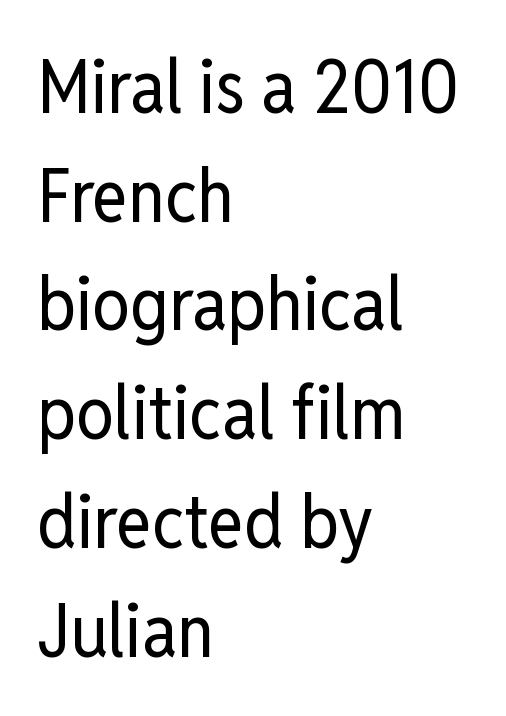
Q: Is the text bold? A: No.
Q: Is the text italic (slanted)? A: No, it is upright.
Q: Is the typeface a serif or a sans-serif typeface? A: Sans-serif.
Q: Is the text underlined? A: No.
Q: How is the paragraph aligned? A: Left-aligned.
Q: Is the spacing between letters normal or unusually wide? A: Normal.
Q: Is the spacing between lines tight, normal or loose? A: Normal.
Q: Width (condensed, normal, or wide)? A: Condensed.
Q: Stroke contrast? A: Low.
Q: x-height? A: Medium.
Q: Monospaced? A: No.
